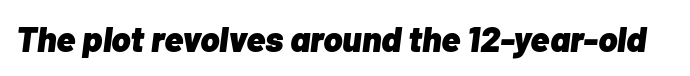
Characters are canted at an angle relative to the baseline's perpendicular. A clean baseline with only descenders dipping below it. Standard letterfit; no display-style spreading of the glyphs. Weight check: bold — yes, fully.
